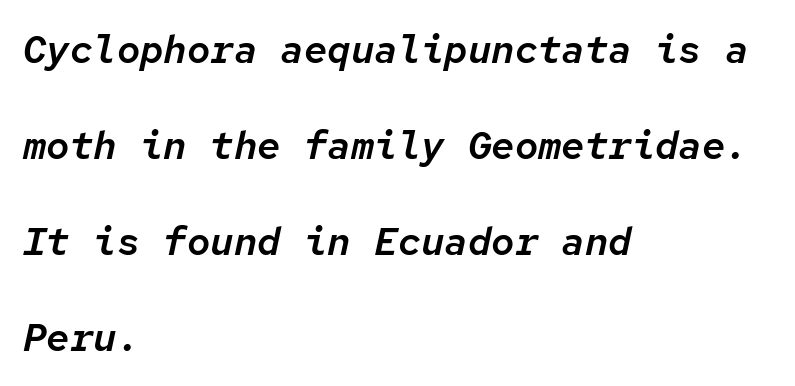
{"italic": "yes", "lean": "right", "slant_degrees": 12, "width": "normal", "stroke_contrast": "low", "x_height": "medium", "monospaced": "yes", "underline": "no", "align": "left", "line_spacing": "loose", "line_spacing_ratio": 2.46, "letter_spacing": "normal", "letter_spacing_em": 0.0, "glyph_px": 39}
